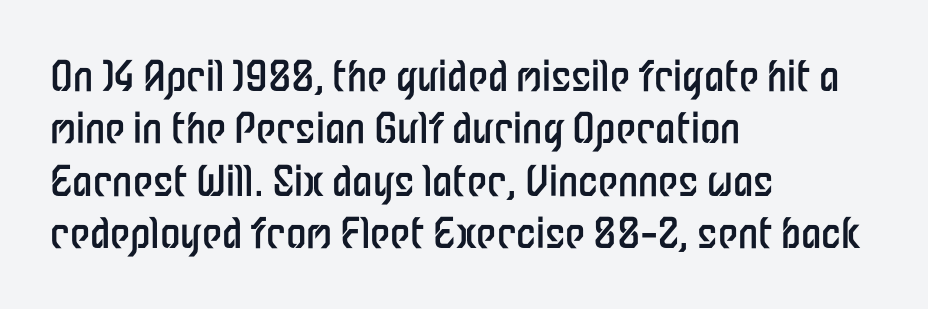
Heaviness? Minimal to ordinary, like unemphasized prose. The letters stand upright; this is a roman face. A student would call this left alignment; a typographer would say flush left, rag right. Decoration check: the copy has no underline.
